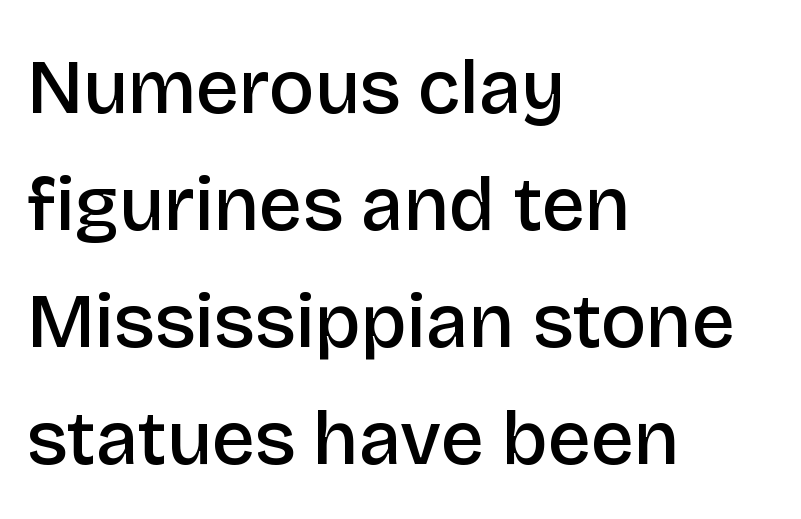
The image shows 76 px semibold sans-serif type, upright; set left-aligned, normal line spacing (1.54x), normal letter spacing, not underlined; low stroke contrast and a large x-height.
